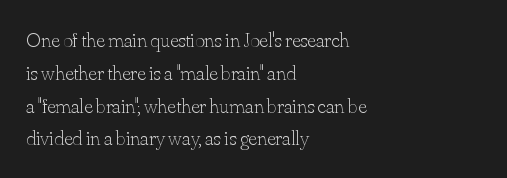
Q: Is the text bold? A: No.
Q: Is the text italic (slanted)? A: No, it is upright.
Q: Is the text underlined? A: No.
Q: How is the paragraph aligned? A: Left-aligned.
Q: Is the spacing between letters normal or unusually wide? A: Normal.
Q: Is the spacing between lines tight, normal or loose? A: Normal.
